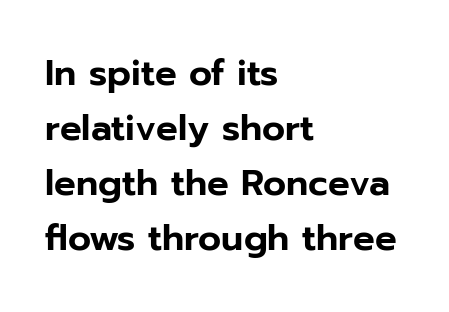
{"serif": "no", "italic": "no", "width": "normal", "stroke_contrast": "low", "x_height": "medium", "monospaced": "no", "underline": "no", "align": "left", "line_spacing": "normal", "line_spacing_ratio": 1.53, "letter_spacing": "normal", "letter_spacing_em": 0.0, "glyph_px": 36}
